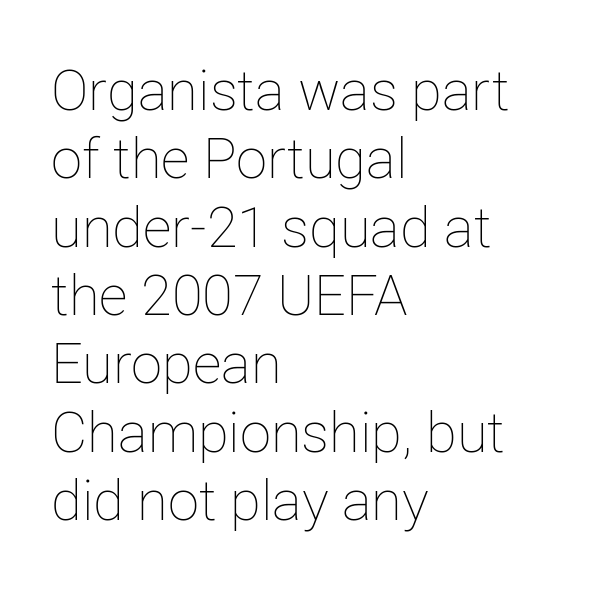
Q: Is the text bold? A: No.
Q: Is the text italic (slanted)? A: No, it is upright.
Q: Is the text underlined? A: No.
Q: How is the paragraph aligned? A: Left-aligned.
Q: Is the spacing between letters normal or unusually wide? A: Normal.
Q: Width (condensed, normal, or wide)? A: Normal.
Q: Stroke contrast? A: Low.
Q: x-height? A: Medium.
Q: Monospaced? A: No.
